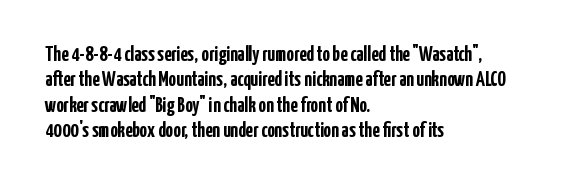
{"italic": "no", "bold": "yes", "underline": "no", "align": "left", "line_spacing_ratio": 1.21, "letter_spacing": "normal", "letter_spacing_em": 0.0, "glyph_px": 21}
